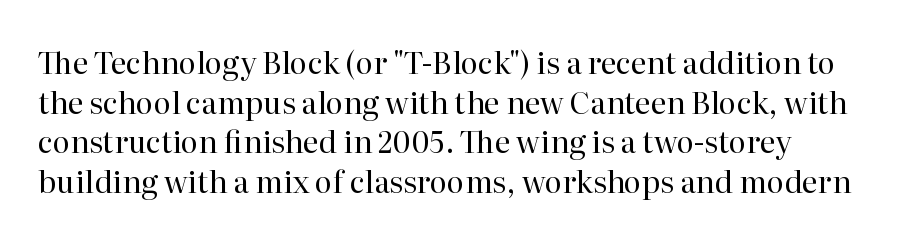
The image shows 30 px regular-weight serif type, upright; set normal line spacing (1.32x), normal letter spacing, not underlined; high stroke contrast and a medium x-height.
